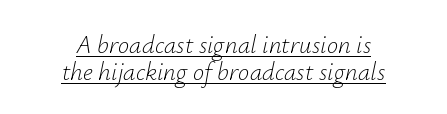
The letterforms sit shoulder to shoulder at normal distance. The passage shown leans; its letterforms are oblique. Caption: face not bold, strokes unweighted. You could barely slide anything between these rows.
